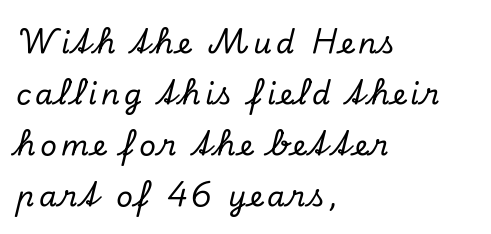
Type without underlining. Leftover space on each line is placed entirely after the last word. These lines are rendered in a variable-pitch font. Yep, those are serifs on the letters. Style check: oblique.
